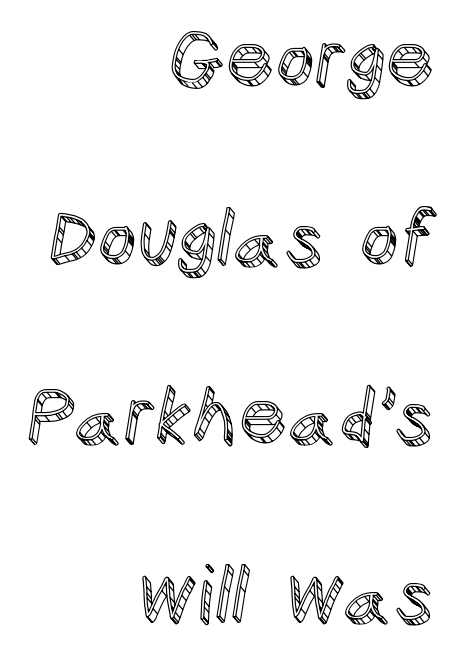
How would I describe the line gaps? Wide and relaxed. A typesetter would call this proportional, since set widths differ per character. Beneath every word, the page is bare.
